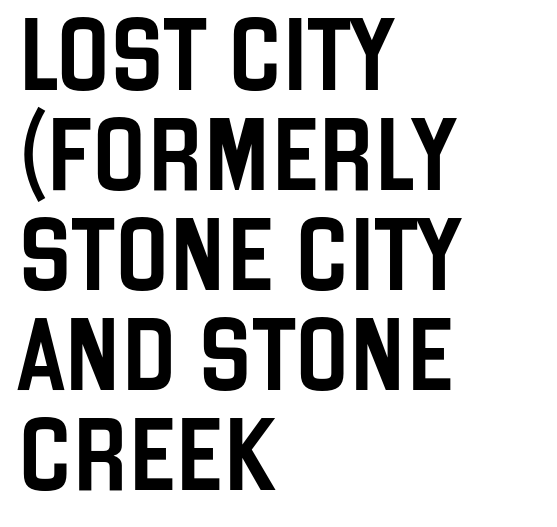
Q: Is the text italic (slanted)? A: No, it is upright.
Q: Is the typeface a serif or a sans-serif typeface? A: Sans-serif.
Q: Is the text underlined? A: No.
Q: How is the paragraph aligned? A: Left-aligned.
Q: Is the spacing between letters normal or unusually wide? A: Normal.
Q: Is the spacing between lines tight, normal or loose? A: Normal.
Q: Width (condensed, normal, or wide)? A: Condensed.
Q: Stroke contrast? A: Low.
Q: x-height? A: Large.
Q: Monospaced? A: No.
